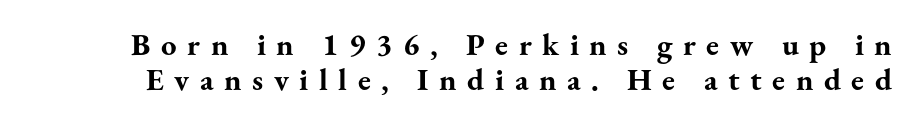
Q: Is the text bold? A: Yes.
Q: Is the text italic (slanted)? A: No, it is upright.
Q: Is the typeface a serif or a sans-serif typeface? A: Serif.
Q: Is the text underlined? A: No.
Q: Is the spacing between letters normal or unusually wide? A: Unusually wide.
Q: Is the spacing between lines tight, normal or loose? A: Tight.
Q: Width (condensed, normal, or wide)? A: Normal.
Q: Stroke contrast? A: Medium.
Q: x-height? A: Small.
Q: Monospaced? A: No.
